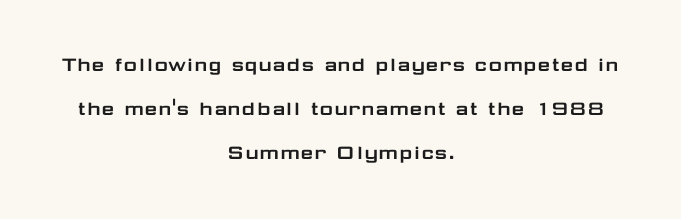
Does extra space separate the letters? No, they use regular spacing. Neither beginnings nor endings align; midpoints do. This block would shrink considerably if given ordinary leading; it's expanded now. Anything drawn beneath the words? Only blank space. Ordinary non-slanted type is in use.
